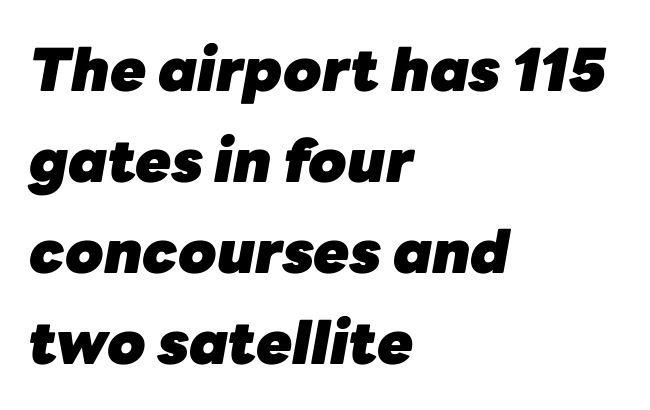
The glyphs have the mass of a bold cut. There is no visible air inserted between adjacent glyphs. Quick note: underline off. Looks like regular typesetting: each glyph gets only the width it needs. Caption: multi-line text, flush left, ragged right.
